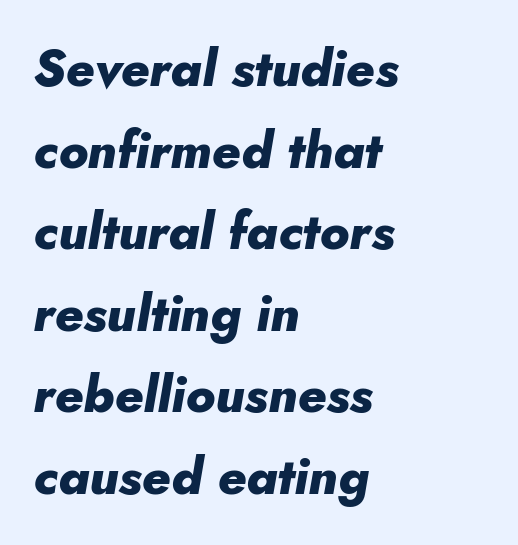
Q: Is the text bold? A: Yes.
Q: Is the text italic (slanted)? A: Yes, it leans right by about 10 degrees.
Q: Is the text underlined? A: No.
Q: How is the paragraph aligned? A: Left-aligned.
Q: Is the spacing between letters normal or unusually wide? A: Normal.
Q: Is the spacing between lines tight, normal or loose? A: Normal.
Q: Width (condensed, normal, or wide)? A: Normal.
Q: Stroke contrast? A: Low.
Q: x-height? A: Small.
Q: Monospaced? A: No.
